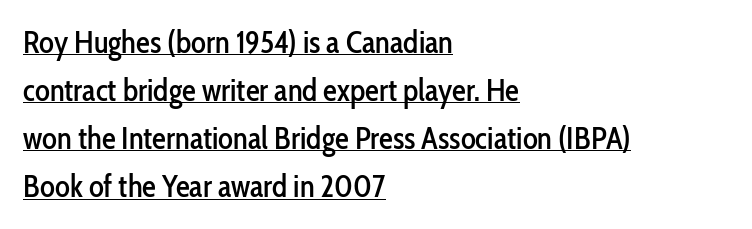
Q: Is the text italic (slanted)? A: No, it is upright.
Q: Is the typeface a serif or a sans-serif typeface? A: Sans-serif.
Q: Is the text underlined? A: Yes.
Q: How is the paragraph aligned? A: Left-aligned.
Q: Is the spacing between letters normal or unusually wide? A: Normal.
Q: Is the spacing between lines tight, normal or loose? A: Normal.
Q: Width (condensed, normal, or wide)? A: Condensed.
Q: Stroke contrast? A: Low.
Q: x-height? A: Medium.
Q: Monospaced? A: No.
